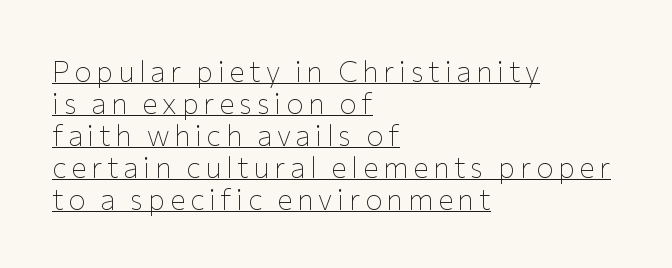
The image shows 29 px thin sans-serif type, upright; set left-aligned, tight line spacing (1.1x), underlined; low stroke contrast and a medium x-height.
